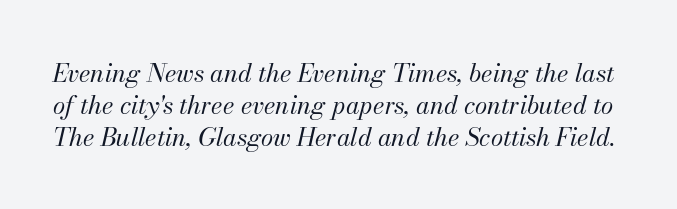
Q: Is the text bold? A: No.
Q: Is the text italic (slanted)? A: Yes, it leans right by about 13 degrees.
Q: Is the text underlined? A: No.
Q: Is the spacing between letters normal or unusually wide? A: Normal.
Q: Is the spacing between lines tight, normal or loose? A: Normal.
